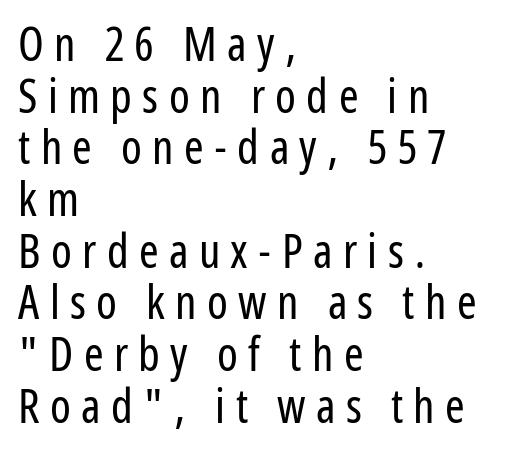
The image shows 47 px regular-weight, condensed sans-serif type, upright; set left-aligned, tight line spacing (1.1x), unusually wide letter spacing (+0.22 em), not underlined; low stroke contrast and a medium x-height.
